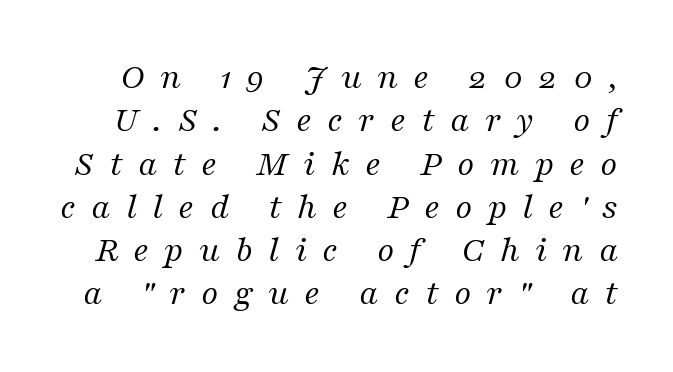
The image shows 37 px regular-weight serif type, italic (leaning right); set line spacing 1.17x, unusually wide letter spacing (+0.41 em), not underlined; medium stroke contrast and a medium x-height.
